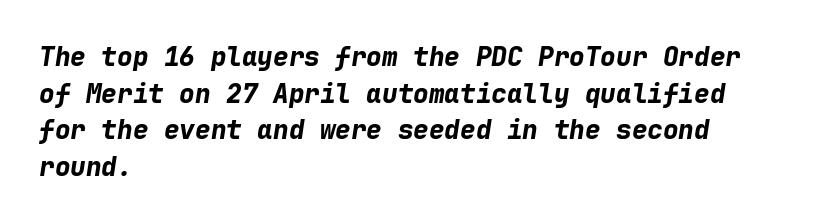
The font's italic variant was chosen for this text. The letters sit at their default tracking, neither squeezed nor spread. Regarding leading, the lines here are spaced in the standard way. Every letter is thick-stroked: bold, no question. The text block is weighted toward the left margin, trailing off unevenly rightward. Quick note: underline off.
